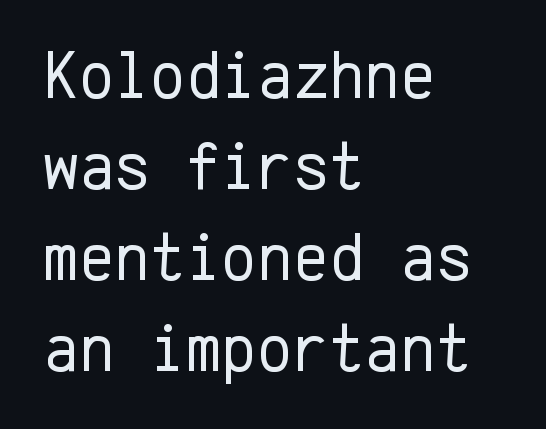
Rule under the text: the space is simply empty. Note the uniform advance width — an 'i' takes as much space as an 'm'. Students, observe: this is what conventionally led text looks like. You can tell from the bare stems that sans-serif type was used.
